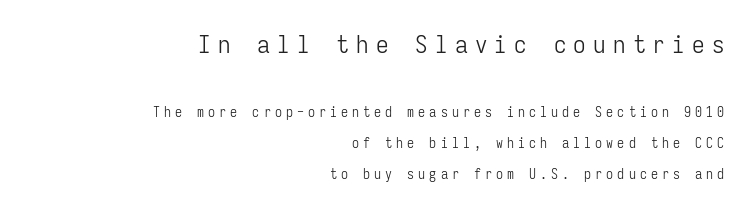
Unmarked baselines from the first word to the last. Where is the straight margin? On the right. The passage shown is not bold in any degree. Notice the wide empty band between every row — that's loose leading. Is the letter spacing exaggerated? Yes — the characters are pushed far apart. Every character sits straight up, as roman type does.
